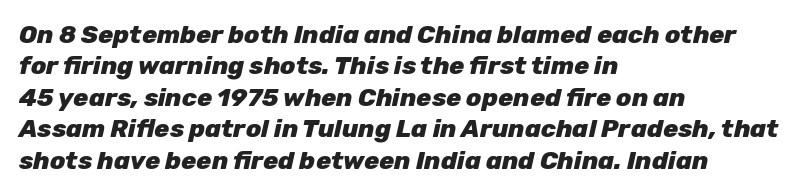
The image shows 25 px bold type, italic (leaning right); set left-aligned, normal line spacing (1.26x), normal letter spacing, not underlined.
